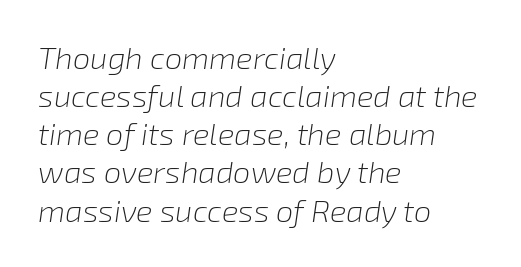
{"italic": "yes", "lean": "right", "slant_degrees": 8, "bold": "no", "weight": "light", "width": "normal", "stroke_contrast": "low", "x_height": "medium", "monospaced": "no", "underline": "no", "align": "left", "line_spacing_ratio": 1.23, "letter_spacing": "normal", "letter_spacing_em": 0.0, "glyph_px": 31}
